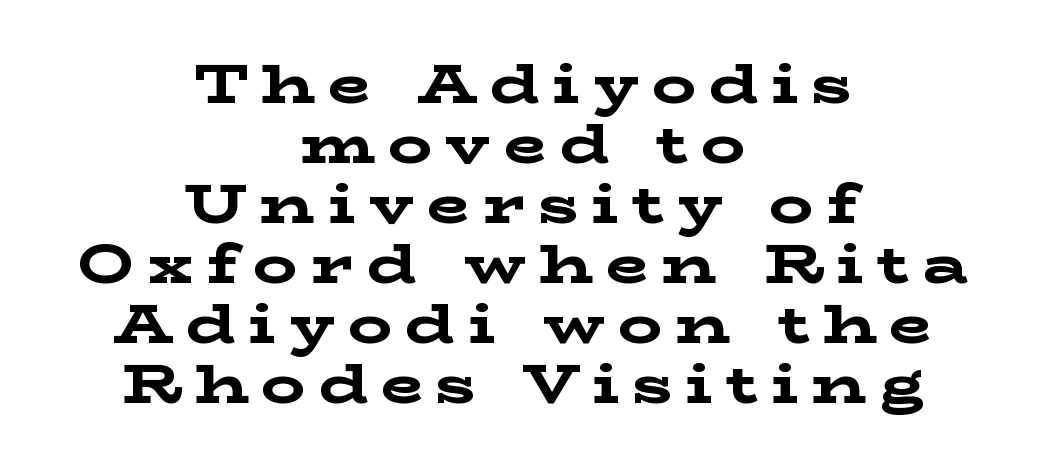
Q: Is the text bold? A: Yes.
Q: Is the text italic (slanted)? A: No, it is upright.
Q: Is the typeface a serif or a sans-serif typeface? A: Serif.
Q: Is the text underlined? A: No.
Q: How is the paragraph aligned? A: Centered.
Q: Is the spacing between letters normal or unusually wide? A: Unusually wide.
Q: Is the spacing between lines tight, normal or loose? A: Tight.
Q: Width (condensed, normal, or wide)? A: Wide.
Q: Stroke contrast? A: Low.
Q: x-height? A: Medium.
Q: Monospaced? A: No.
